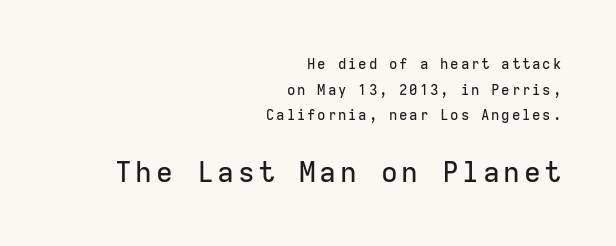
Q: Is the text italic (slanted)? A: No, it is upright.
Q: Is the typeface a serif or a sans-serif typeface? A: Sans-serif.
Q: Is the text underlined? A: No.
Q: How is the paragraph aligned? A: Right-aligned.
Q: Which block of text is set in a larger size, the first (top) or the second (bottom)? A: The second (bottom) one.
Q: Width (condensed, normal, or wide)? A: Normal.
Q: Stroke contrast? A: Low.
Q: x-height? A: Medium.
Q: Monospaced? A: Yes.
